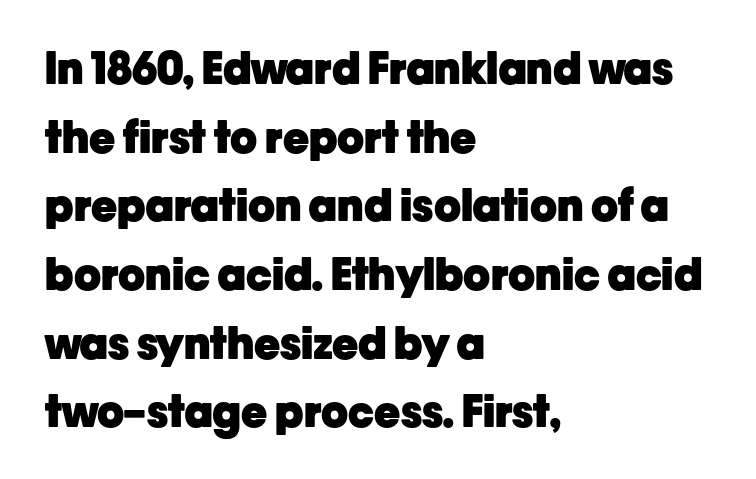
Do the characters align in a grid? No, the font is proportional. Ascenders rise straight up at ninety degrees. The letters are bold, with thick, heavy strokes. To sum up the face: it is a sans, with no serifs.
